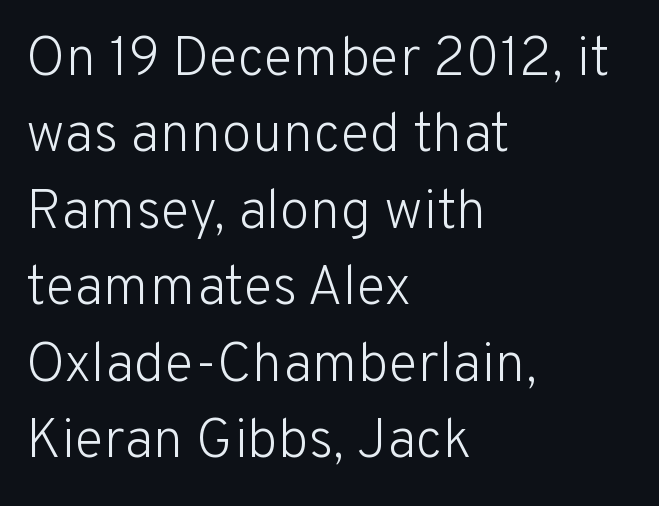
The image shows 55 px light sans-serif type, upright; set left-aligned, normal line spacing (1.39x), normal letter spacing, not underlined; low stroke contrast and a medium x-height.
